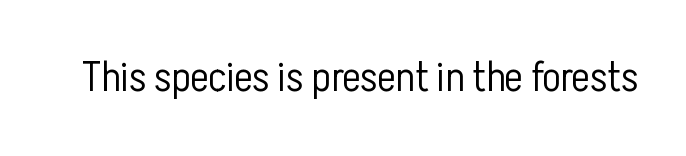
The image shows 43 px light, condensed sans-serif type, upright; set normal letter spacing, not underlined; low stroke contrast and a medium x-height.
